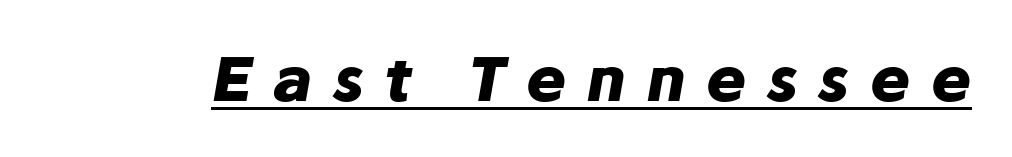
{"italic": "yes", "lean": "right", "slant_degrees": 10, "bold": "yes", "weight": "heavy", "width": "normal", "stroke_contrast": "low", "x_height": "medium", "monospaced": "no", "underline": "yes", "letter_spacing": "wide", "letter_spacing_em": 0.35, "glyph_px": 60}
